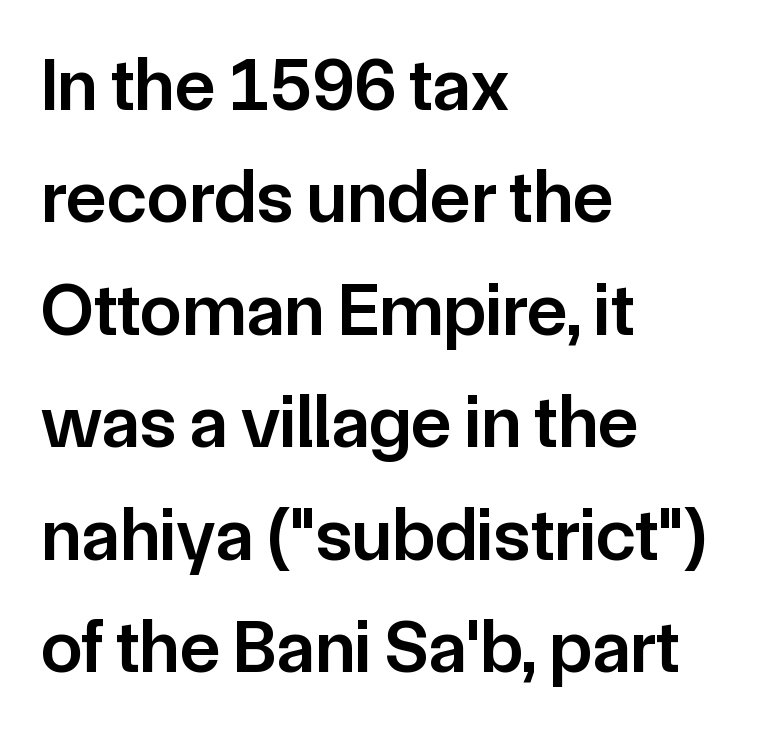
Q: Is the text bold? A: Semi-bold.
Q: Is the text italic (slanted)? A: No, it is upright.
Q: Is the typeface a serif or a sans-serif typeface? A: Sans-serif.
Q: Is the text underlined? A: No.
Q: How is the paragraph aligned? A: Left-aligned.
Q: Is the spacing between letters normal or unusually wide? A: Normal.
Q: Is the spacing between lines tight, normal or loose? A: Normal.
Q: Width (condensed, normal, or wide)? A: Normal.
Q: Stroke contrast? A: Low.
Q: x-height? A: Medium.
Q: Monospaced? A: No.
